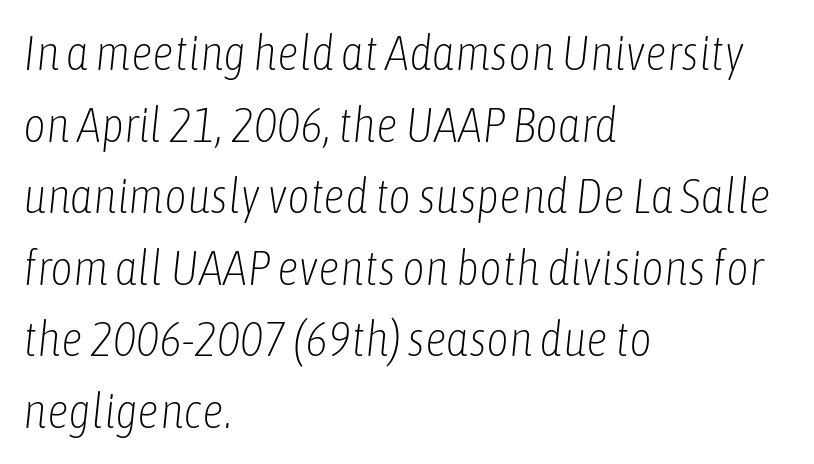
Lines of text with bare space underneath. The rag falls on the right side of this text block. A typesetter would mark this as italic. What's the leading like? Ordinary, nothing unusual.
